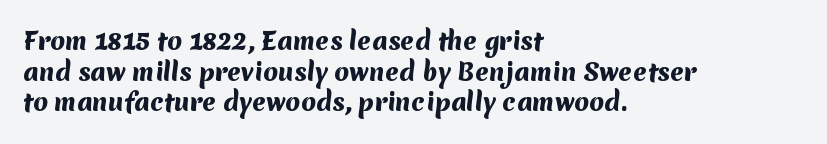
The image shows 24 px bold type; set left-aligned, normal line spacing (1.28x), normal letter spacing, not underlined.
